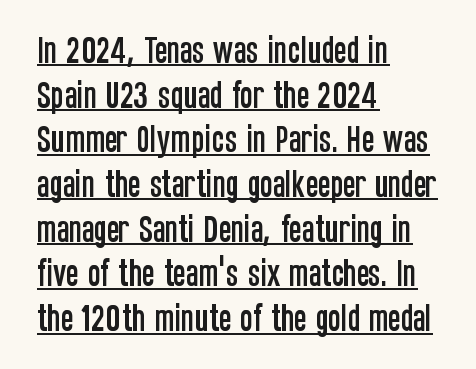
{"serif": "no", "italic": "no", "width": "condensed", "stroke_contrast": "low", "x_height": "large", "monospaced": "no", "underline": "yes", "align": "left", "line_spacing": "normal", "line_spacing_ratio": 1.49, "letter_spacing": "normal", "letter_spacing_em": 0.0, "glyph_px": 30}
